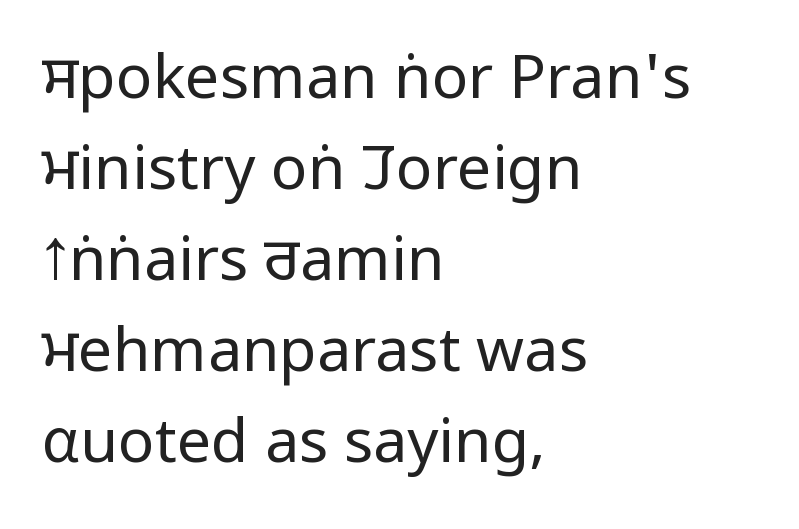
The gap between lines stays unmarked. Every row of glyphs begins at an identical x-position on the left. Each letter keeps its own natural width here, so spacing adapts to shape. The lettering holds an erect, upright posture throughout.
